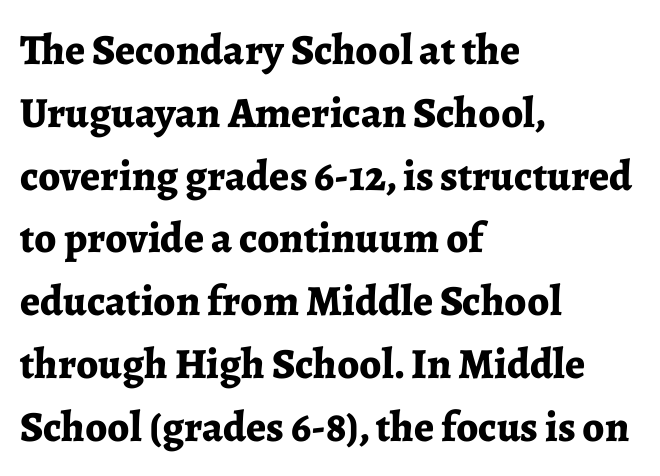
{"serif": "yes", "italic": "no", "bold": "yes", "weight": "bold", "width": "normal", "stroke_contrast": "low", "x_height": "medium", "monospaced": "no", "underline": "no", "align": "left", "line_spacing": "normal", "line_spacing_ratio": 1.46, "letter_spacing": "normal", "letter_spacing_em": 0.0, "glyph_px": 43}
